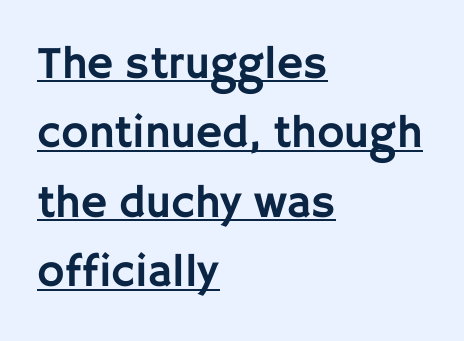
Notice how a bar underscores the lettering throughout. Each line starts at the same left margin while the right side varies. The rows are spaced the way most documents space them. When letters stand straight like this, we call the style roman or upright.
